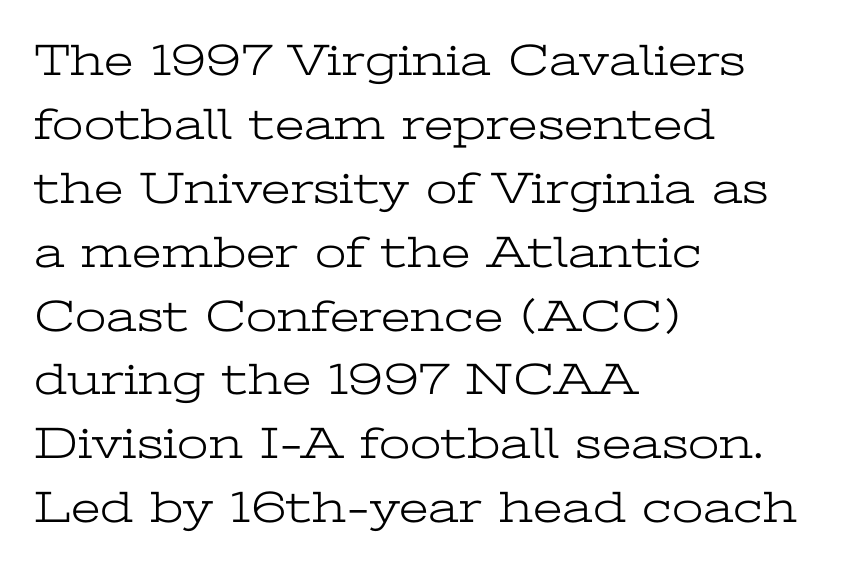
Q: Is the text bold? A: No.
Q: Is the text italic (slanted)? A: No, it is upright.
Q: Is the typeface a serif or a sans-serif typeface? A: Serif.
Q: Is the text underlined? A: No.
Q: How is the paragraph aligned? A: Left-aligned.
Q: Is the spacing between letters normal or unusually wide? A: Normal.
Q: Is the spacing between lines tight, normal or loose? A: Normal.
Q: Width (condensed, normal, or wide)? A: Wide.
Q: Stroke contrast? A: Low.
Q: x-height? A: Medium.
Q: Monospaced? A: No.
